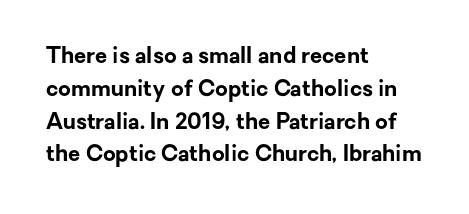
Q: Is the text bold? A: Yes.
Q: Is the text italic (slanted)? A: No, it is upright.
Q: Is the text underlined? A: No.
Q: How is the paragraph aligned? A: Left-aligned.
Q: Is the spacing between letters normal or unusually wide? A: Normal.
Q: Is the spacing between lines tight, normal or loose? A: Normal.
